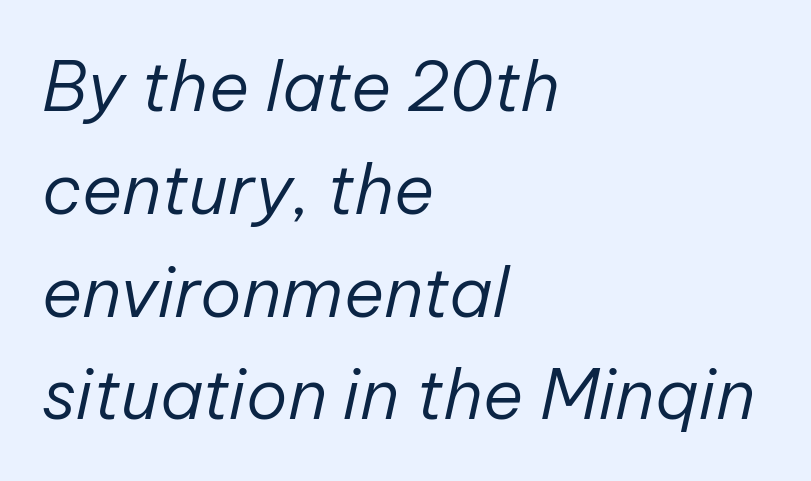
{"italic": "yes", "lean": "right", "slant_degrees": 12, "bold": "no", "weight": "regular", "width": "normal", "stroke_contrast": "low", "x_height": "medium", "monospaced": "no", "underline": "no", "align": "left", "line_spacing": "normal", "line_spacing_ratio": 1.49, "letter_spacing": "normal", "letter_spacing_em": 0.0, "glyph_px": 69}
